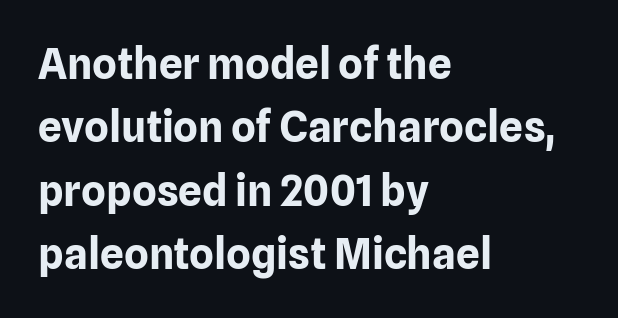
Q: Is the text bold? A: Yes.
Q: Is the text italic (slanted)? A: No, it is upright.
Q: Is the typeface a serif or a sans-serif typeface? A: Sans-serif.
Q: Is the text underlined? A: No.
Q: How is the paragraph aligned? A: Left-aligned.
Q: Is the spacing between letters normal or unusually wide? A: Normal.
Q: Is the spacing between lines tight, normal or loose? A: Normal.
Q: Width (condensed, normal, or wide)? A: Normal.
Q: Stroke contrast? A: Low.
Q: x-height? A: Medium.
Q: Monospaced? A: No.
